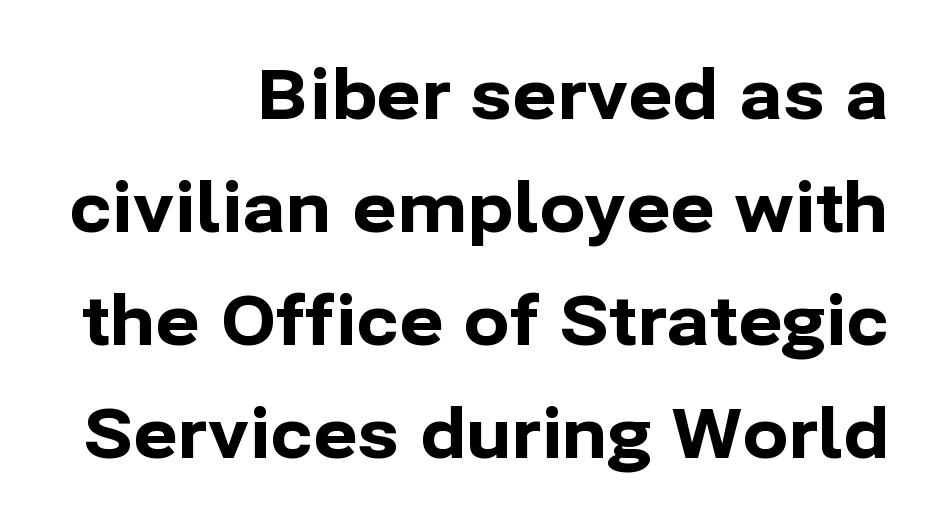
{"serif": "no", "italic": "no", "bold": "yes", "weight": "bold", "width": "normal", "stroke_contrast": "low", "x_height": "medium", "monospaced": "no", "underline": "no", "align": "right", "line_spacing": "normal", "line_spacing_ratio": 1.66, "letter_spacing": "normal", "letter_spacing_em": 0.0, "glyph_px": 68}
